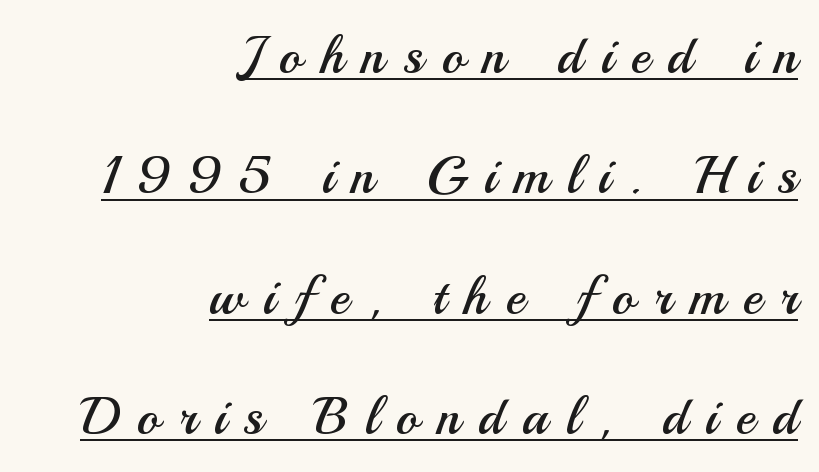
{"serif": "no", "bold": "no", "weight": "regular", "width": "normal", "stroke_contrast": "medium", "x_height": "small", "monospaced": "no", "underline": "yes", "align": "right", "line_spacing": "loose", "line_spacing_ratio": 2.27, "letter_spacing": "wide", "letter_spacing_em": 0.34, "glyph_px": 53}
